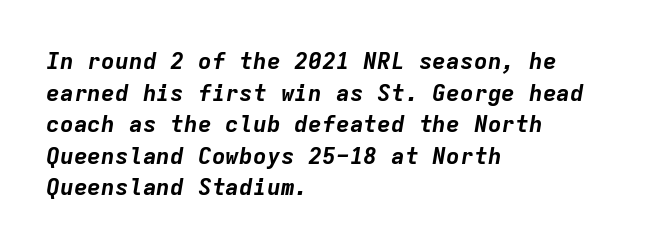
Q: Is the text bold? A: Yes.
Q: Is the text italic (slanted)? A: Yes, it leans right by about 9 degrees.
Q: Is the text underlined? A: No.
Q: How is the paragraph aligned? A: Left-aligned.
Q: Is the spacing between letters normal or unusually wide? A: Normal.
Q: Is the spacing between lines tight, normal or loose? A: Normal.
